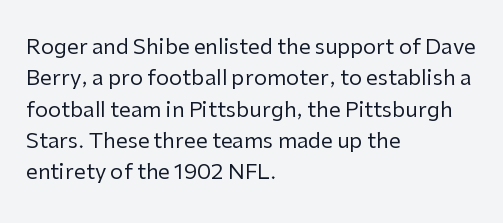
Ordinary non-slanted type is in use. Honestly, the row spacing looks completely unremarkable. These lines keep a tight, regular rhythm from letter to letter. These lines stack with their left ends in a neat column.
